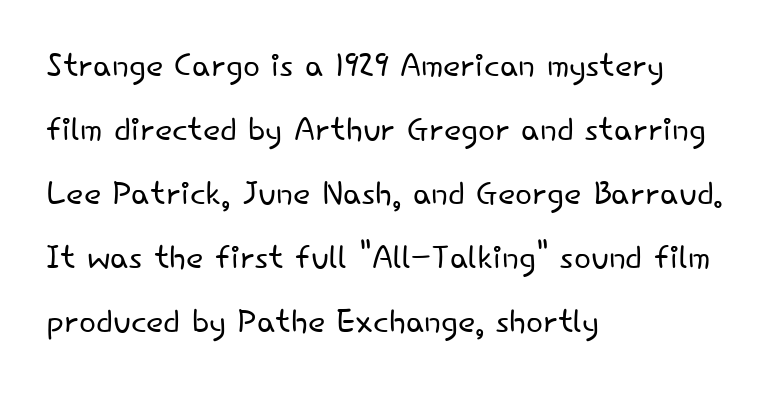
Q: Is the text bold? A: No.
Q: Is the text italic (slanted)? A: No, it is upright.
Q: Is the typeface a serif or a sans-serif typeface? A: Sans-serif.
Q: Is the text underlined? A: No.
Q: How is the paragraph aligned? A: Left-aligned.
Q: Is the spacing between letters normal or unusually wide? A: Normal.
Q: Is the spacing between lines tight, normal or loose? A: Normal.
Q: Width (condensed, normal, or wide)? A: Normal.
Q: Stroke contrast? A: Low.
Q: x-height? A: Small.
Q: Monospaced? A: No.
